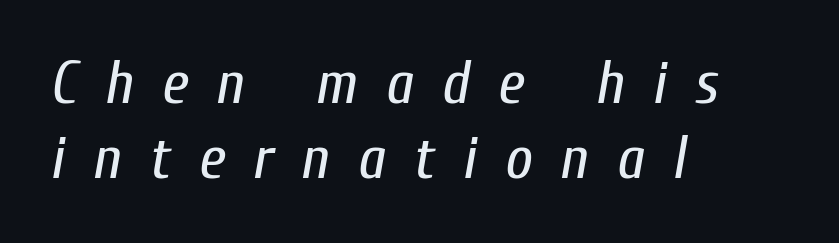
The image shows 60 px regular-weight, condensed type, italic (leaning right); set left-aligned, normal line spacing (1.25x), unusually wide letter spacing (+0.47 em), not underlined; low stroke contrast and a medium x-height.
